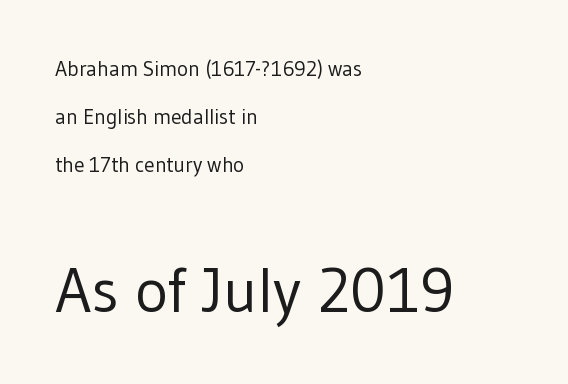
Q: Is the text bold? A: No.
Q: Is the text italic (slanted)? A: No, it is upright.
Q: Is the typeface a serif or a sans-serif typeface? A: Sans-serif.
Q: Is the text underlined? A: No.
Q: How is the paragraph aligned? A: Left-aligned.
Q: Is the spacing between letters normal or unusually wide? A: Normal.
Q: Is the spacing between lines tight, normal or loose? A: Loose.
Q: Which block of text is set in a larger size, the first (top) or the second (bottom)? A: The second (bottom) one.
Q: Width (condensed, normal, or wide)? A: Normal.
Q: Stroke contrast? A: Low.
Q: x-height? A: Medium.
Q: Monospaced? A: No.
